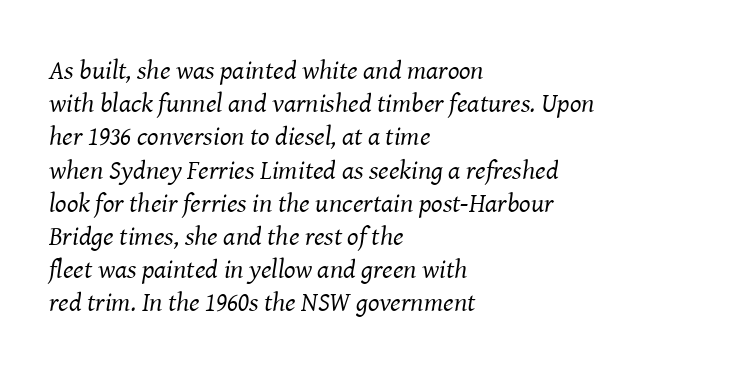
Q: Is the text bold? A: No.
Q: Is the text italic (slanted)? A: Yes, it leans right by about 8 degrees.
Q: Is the text underlined? A: No.
Q: How is the paragraph aligned? A: Left-aligned.
Q: Is the spacing between letters normal or unusually wide? A: Normal.
